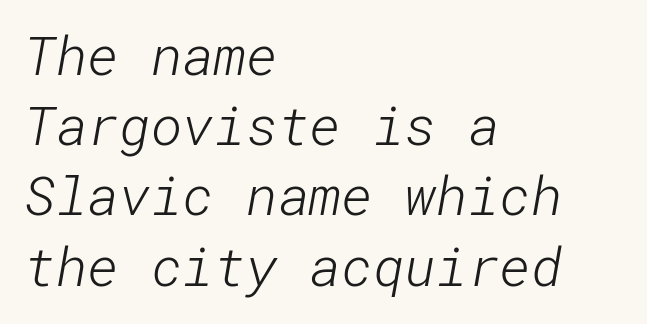
A quiet, ordinary-to-light weight characterises the typeface. These lines sit exactly where default settings would place them. The characters display no serif detailing; their extremities are plain. No extra tracking has been applied to these lines. The gap between lines stays unmarked. Caption: multi-line text, flush left, ragged right.
